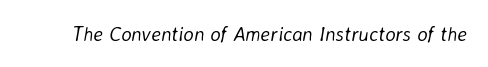
{"italic": "yes", "lean": "right", "slant_degrees": 8, "bold": "no", "underline": "no", "letter_spacing": "normal", "letter_spacing_em": 0.0, "glyph_px": 20}
